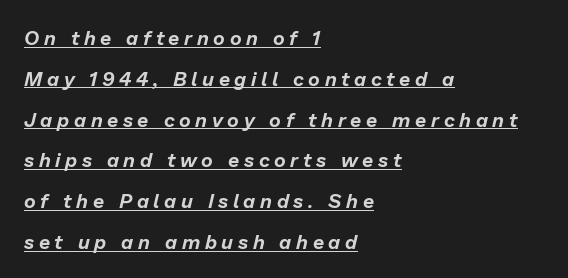
The string is rendered with underlining switched on. How would I describe the line gaps? Wide and relaxed. Quick note: italic. Which margin do the lines hug? The left one — the right edge is uneven. Between one letter and the next there's a generous, obvious gap.
